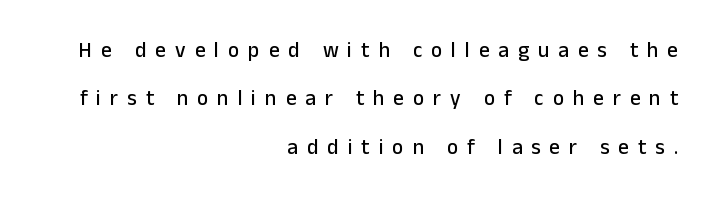
The image shows 21 px text type, upright; set right-aligned, loose line spacing (2.3x), unusually wide letter spacing (+0.43 em), not underlined.
